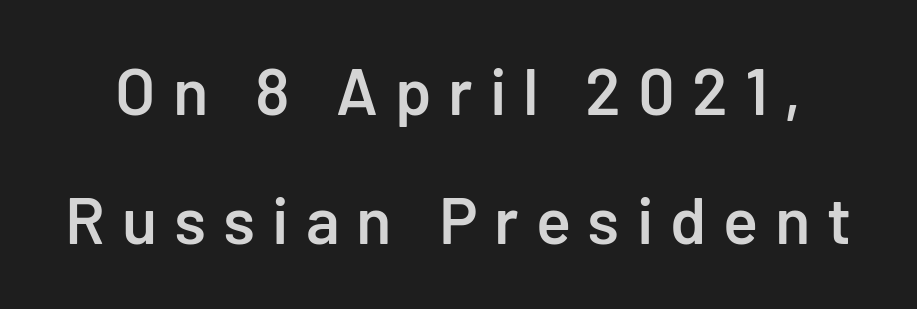
{"serif": "no", "italic": "no", "bold": "semi", "weight": "semibold", "width": "normal", "stroke_contrast": "low", "x_height": "medium", "monospaced": "no", "underline": "no", "line_spacing": "loose", "line_spacing_ratio": 1.98, "letter_spacing": "wide", "letter_spacing_em": 0.26, "glyph_px": 65}
